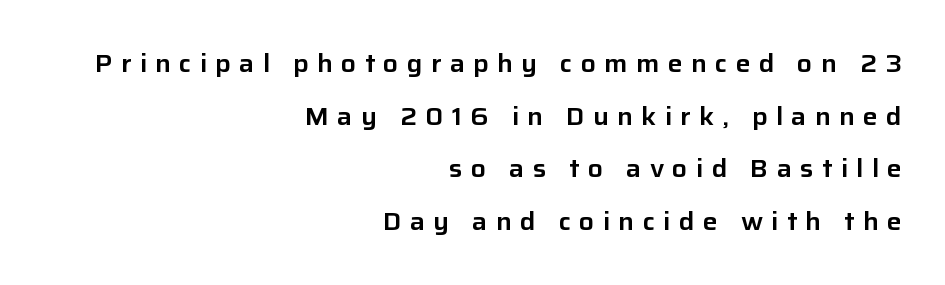
The type is letterspaced generously, with wide tracking. Leading: increased. A clean baseline with only descenders dipping below it. A student would call this right alignment; a typographer would say flush right, rag left. Is there any slant? The stems are plumb.
